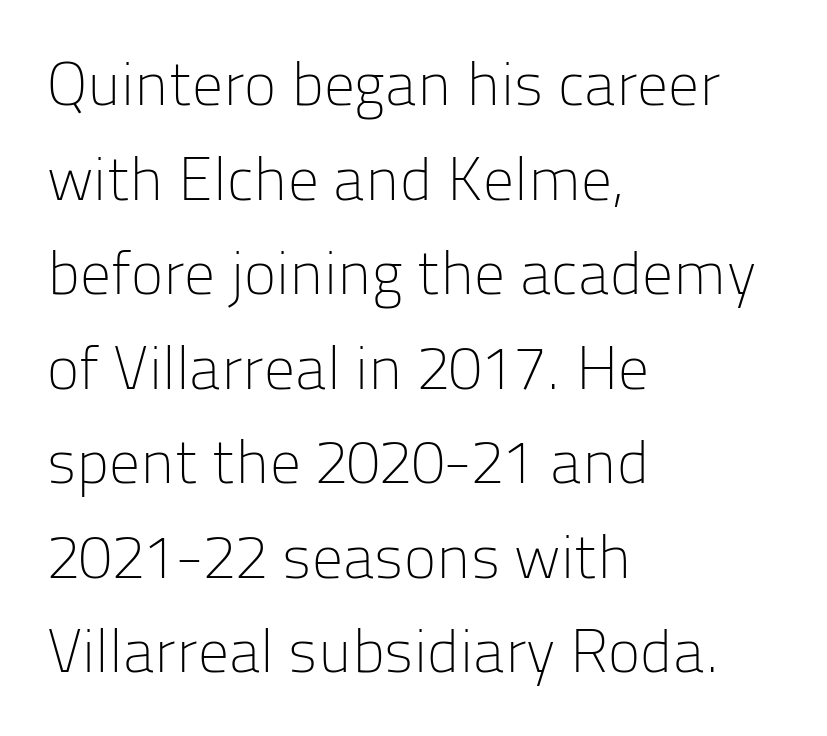
The image shows 61 px light sans-serif type, upright; set left-aligned, normal line spacing (1.55x), normal letter spacing, not underlined; low stroke contrast and a medium x-height.
